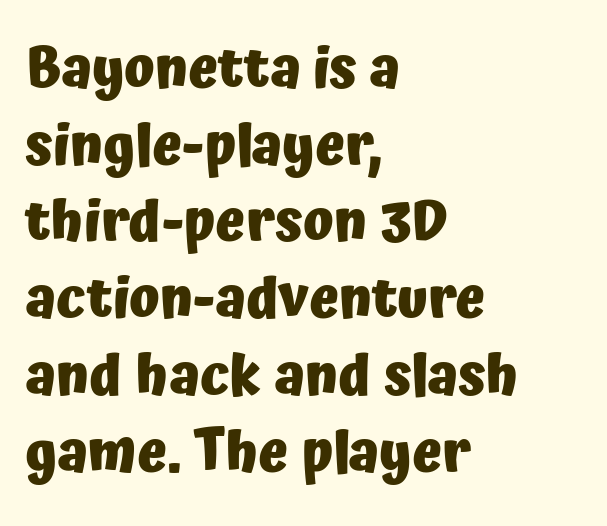
{"serif": "no", "italic": "no", "bold": "yes", "weight": "heavy", "width": "normal", "stroke_contrast": "low", "x_height": "medium", "monospaced": "no", "underline": "no", "align": "left", "line_spacing": "normal", "line_spacing_ratio": 1.37, "letter_spacing": "normal", "letter_spacing_em": 0.0, "glyph_px": 56}
